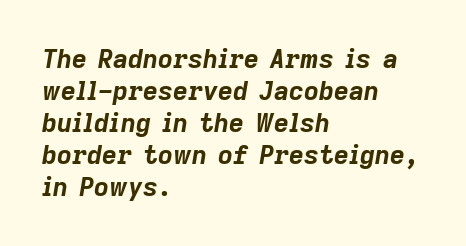
The image shows 26 px bold type, italic (leaning right); set left-aligned, line spacing 1.23x, normal letter spacing, not underlined.
